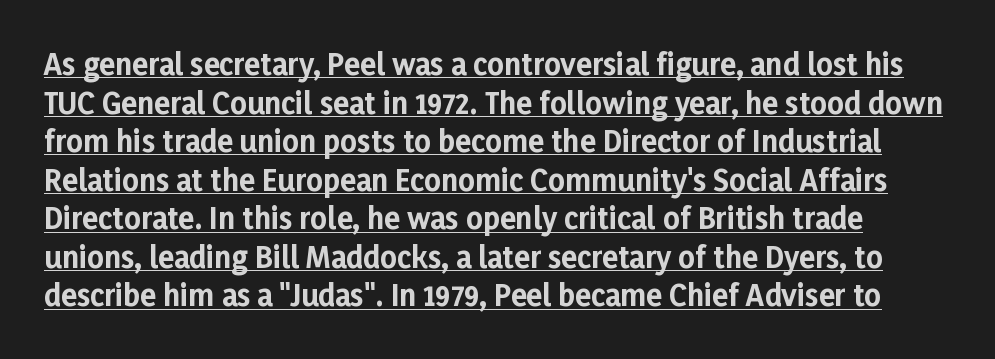
Q: Is the text bold? A: Yes.
Q: Is the text italic (slanted)? A: No, it is upright.
Q: Is the typeface a serif or a sans-serif typeface? A: Sans-serif.
Q: Is the text underlined? A: Yes.
Q: Is the spacing between letters normal or unusually wide? A: Normal.
Q: Is the spacing between lines tight, normal or loose? A: Normal.
Q: Width (condensed, normal, or wide)? A: Normal.
Q: Stroke contrast? A: Low.
Q: x-height? A: Medium.
Q: Monospaced? A: No.
